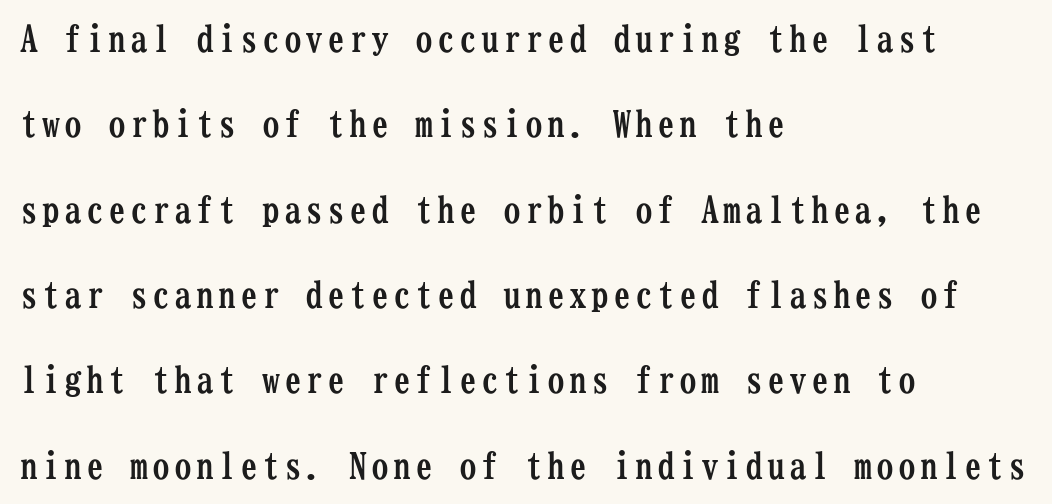
The image shows 36 px semibold, condensed serif type, upright, monospaced; set left-aligned, loose line spacing (2.37x), not underlined; low stroke contrast and a medium x-height.
